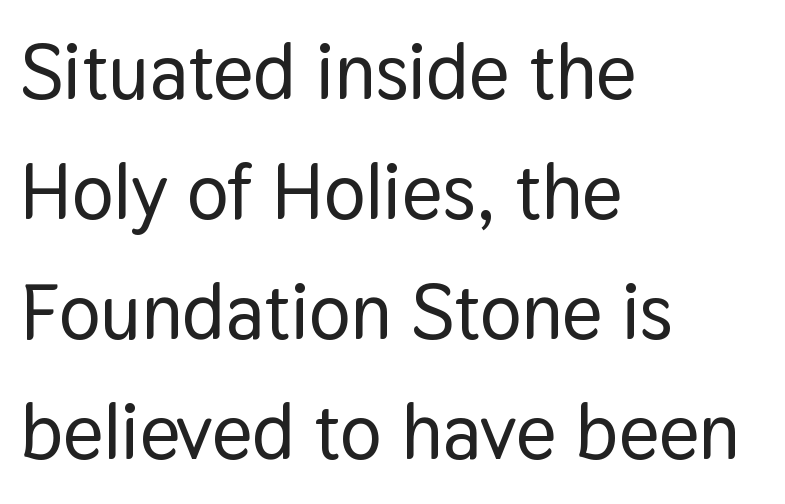
{"serif": "no", "italic": "no", "width": "normal", "stroke_contrast": "low", "x_height": "medium", "monospaced": "no", "underline": "no", "align": "left", "line_spacing": "normal", "line_spacing_ratio": 1.54, "letter_spacing": "normal", "letter_spacing_em": 0.0, "glyph_px": 78}
